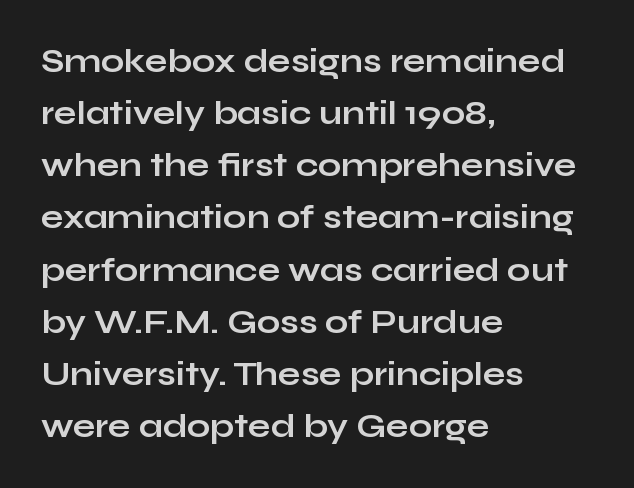
Descenders hang freely into open space. In terms of leading, this rendering sits right in the middle. Serifs: no, the terminals of the letterforms are clean. Reading down the block, your eye returns to a fixed left position each line. Short note: letters normally spaced. This sample uses an upright cut, with every glyph sitting square on the baseline.
